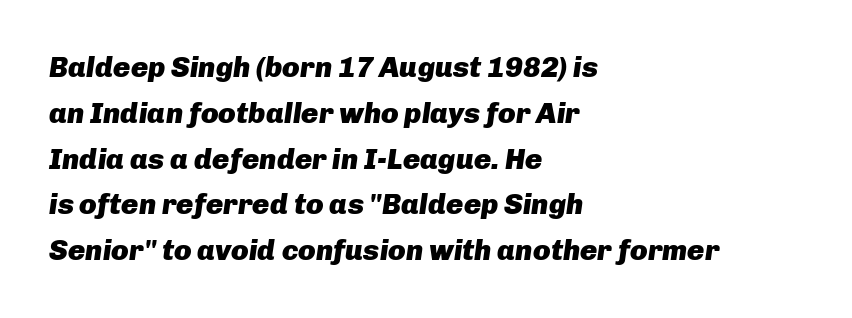
Slant detected: the letters are inclined. This block has exactly the height ordinary leading produces. This sample has the flowing, uneven cadence of proportional lettering. The letters sit at their default tracking, neither squeezed nor spread. The strokes are fattened all the way to bold.
